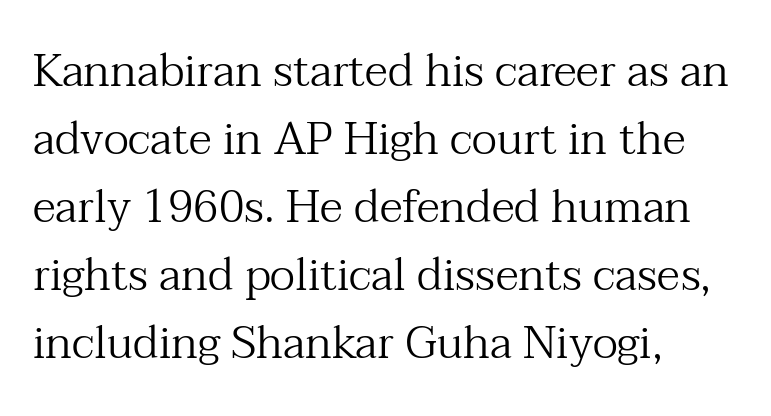
Q: Is the text bold? A: No.
Q: Is the text italic (slanted)? A: No, it is upright.
Q: Is the typeface a serif or a sans-serif typeface? A: Serif.
Q: Is the text underlined? A: No.
Q: How is the paragraph aligned? A: Left-aligned.
Q: Is the spacing between letters normal or unusually wide? A: Normal.
Q: Is the spacing between lines tight, normal or loose? A: Normal.
Q: Width (condensed, normal, or wide)? A: Normal.
Q: Stroke contrast? A: Medium.
Q: x-height? A: Medium.
Q: Monospaced? A: No.
